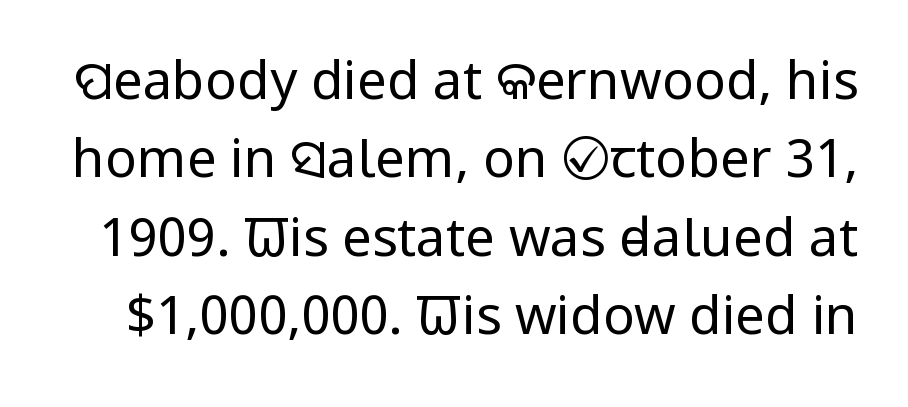
{"serif": "no", "italic": "no", "bold": "no", "weight": "regular", "width": "condensed", "stroke_contrast": "low", "x_height": "large", "monospaced": "no", "underline": "no", "line_spacing": "normal", "line_spacing_ratio": 1.48, "letter_spacing": "normal", "letter_spacing_em": 0.0, "glyph_px": 53}
